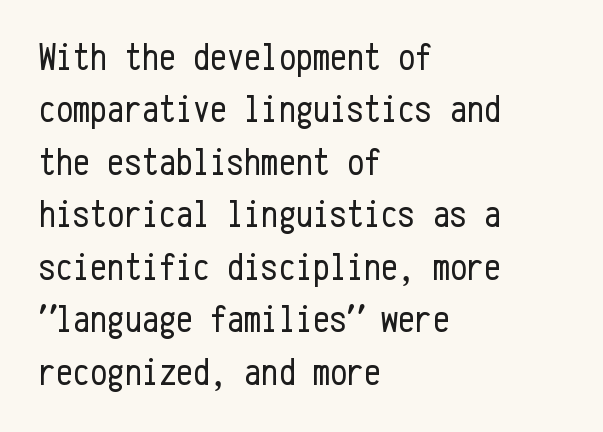
Q: Is the text bold? A: No.
Q: Is the text italic (slanted)? A: No, it is upright.
Q: Is the typeface a serif or a sans-serif typeface? A: Sans-serif.
Q: Is the text underlined? A: No.
Q: How is the paragraph aligned? A: Left-aligned.
Q: Is the spacing between letters normal or unusually wide? A: Normal.
Q: Is the spacing between lines tight, normal or loose? A: Normal.
Q: Width (condensed, normal, or wide)? A: Condensed.
Q: Stroke contrast? A: Low.
Q: x-height? A: Medium.
Q: Monospaced? A: Yes.
